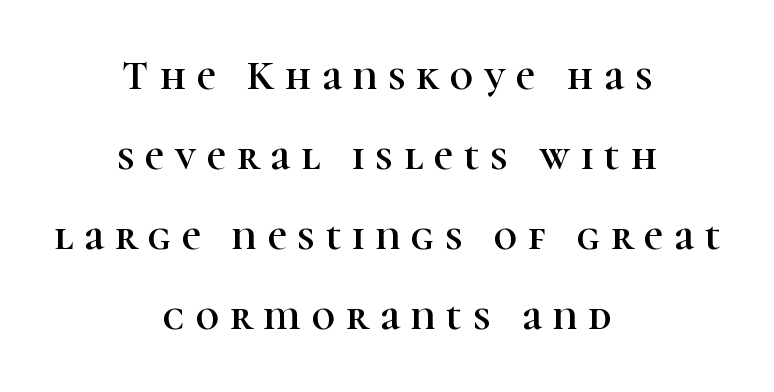
Q: Is the text italic (slanted)? A: No, it is upright.
Q: Is the typeface a serif or a sans-serif typeface? A: Serif.
Q: Is the text underlined? A: No.
Q: How is the paragraph aligned? A: Centered.
Q: Is the spacing between letters normal or unusually wide? A: Unusually wide.
Q: Is the spacing between lines tight, normal or loose? A: Loose.
Q: Width (condensed, normal, or wide)? A: Normal.
Q: Stroke contrast? A: High.
Q: x-height? A: Medium.
Q: Monospaced? A: No.
